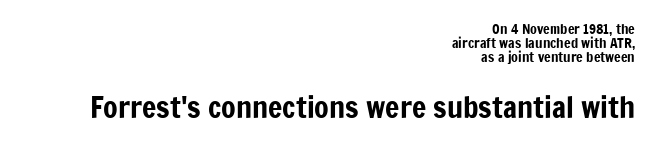
The image shows 30 px condensed sans-serif type, upright; set right-aligned, tight line spacing (0.99x), normal letter spacing, not underlined; the second (bottom) block is 2.14x larger; low stroke contrast and a medium x-height.
